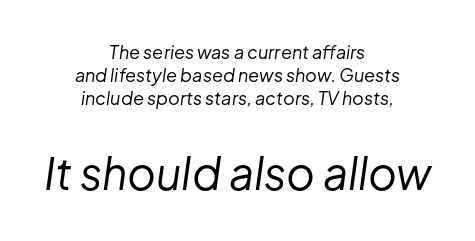
{"italic": "yes", "lean": "right", "slant_degrees": 8, "bold": "no", "weight": "regular", "width": "normal", "stroke_contrast": "low", "x_height": "medium", "monospaced": "no", "underline": "no", "align": "center", "line_spacing": "normal", "line_spacing_ratio": 1.28, "letter_spacing": "normal", "letter_spacing_em": 0.0, "larger_block": "second", "size_ratio": 2.44, "glyph_px": 44}
